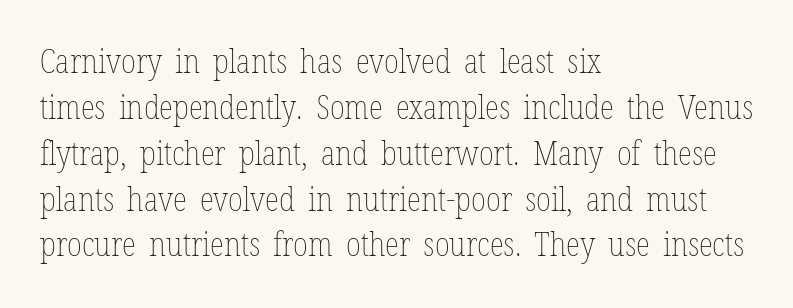
Q: Is the text bold? A: No.
Q: Is the text italic (slanted)? A: No, it is upright.
Q: Is the text underlined? A: No.
Q: How is the paragraph aligned? A: Left-aligned.
Q: Is the spacing between letters normal or unusually wide? A: Normal.
Q: Is the spacing between lines tight, normal or loose? A: Normal.
Q: Width (condensed, normal, or wide)? A: Condensed.
Q: Stroke contrast? A: Low.
Q: x-height? A: Medium.
Q: Monospaced? A: No.
